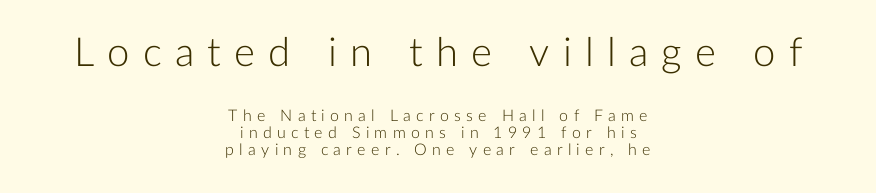
The image shows 40 px light sans-serif type, upright; set centered, tight line spacing (1.07x), unusually wide letter spacing (+0.33 em), not underlined; the first (top) block is 2.5x larger; low stroke contrast and a medium x-height.
